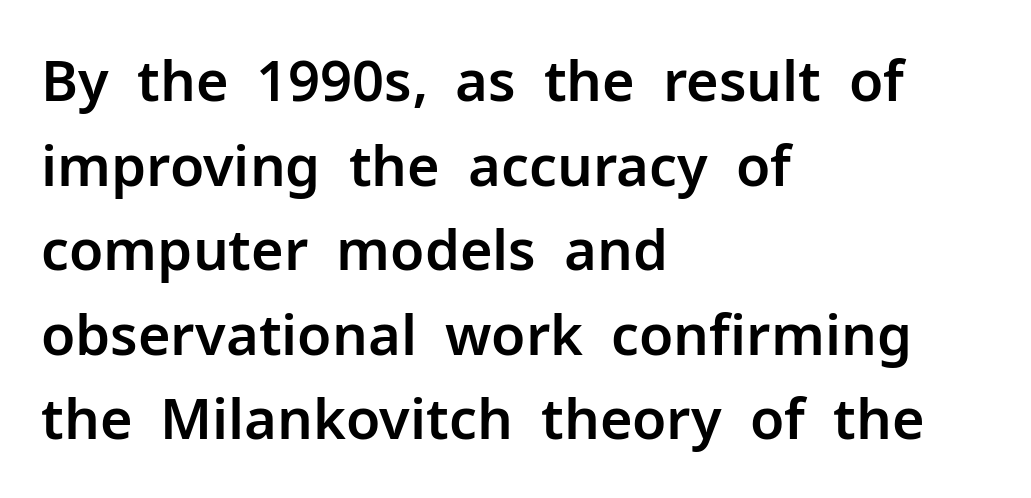
The lines sit at an ordinary, default distance from one another. The lettering holds an erect, upright posture throughout. Underlining? Definitely not there. Line beginnings align vertically; line endings do not. This rendering leaves character spacing at its baseline value. Serif or sans? Sans — the stroke terminals are bare.
